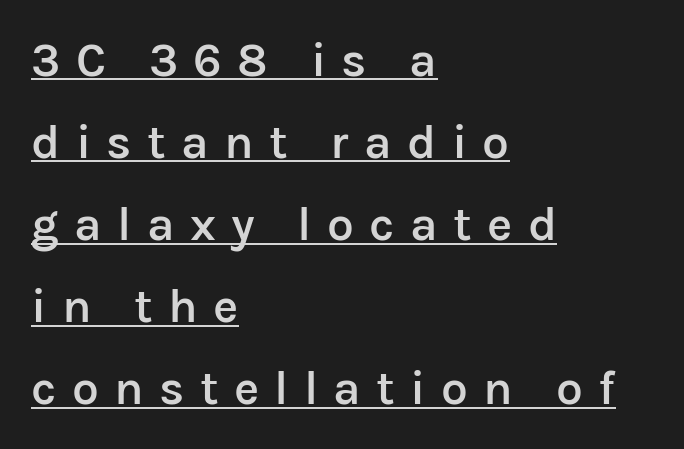
The image shows 48 px semibold sans-serif type, upright; set left-aligned, line spacing 1.71x, unusually wide letter spacing (+0.32 em), underlined; low stroke contrast and a medium x-height.
